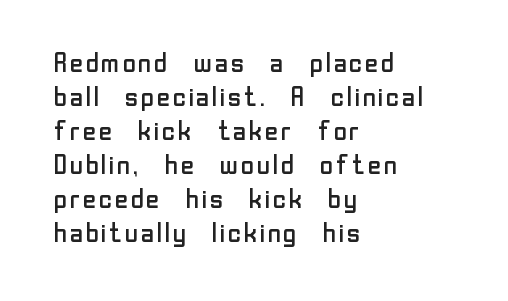
Q: Is the text bold? A: No.
Q: Is the text italic (slanted)? A: No, it is upright.
Q: Is the text underlined? A: No.
Q: How is the paragraph aligned? A: Left-aligned.
Q: Is the spacing between letters normal or unusually wide? A: Normal.
Q: Is the spacing between lines tight, normal or loose? A: Normal.
